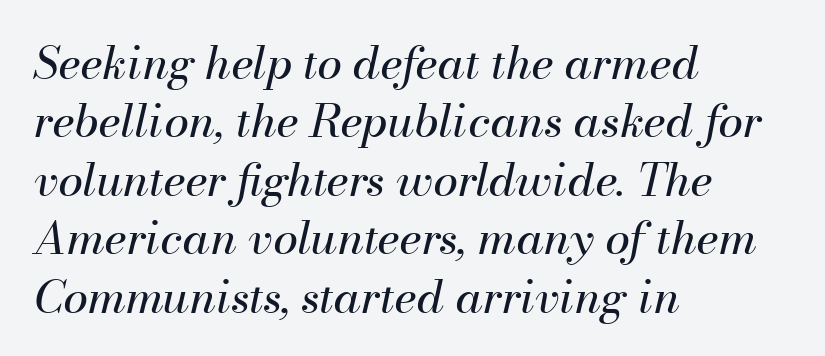
{"italic": "yes", "lean": "right", "slant_degrees": 13, "bold": "no", "weight": "regular", "width": "normal", "stroke_contrast": "medium", "x_height": "small", "monospaced": "no", "underline": "no", "align": "left", "line_spacing": "normal", "line_spacing_ratio": 1.3, "letter_spacing": "normal", "letter_spacing_em": 0.0, "glyph_px": 45}
